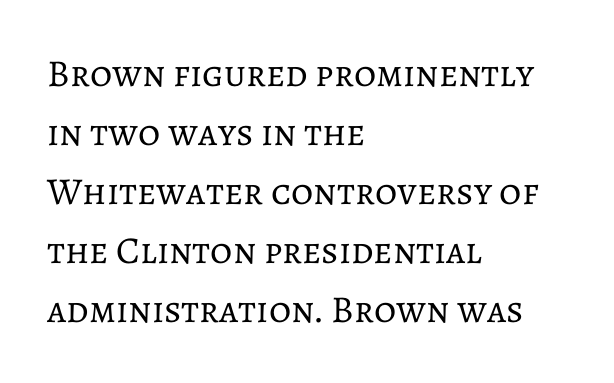
{"italic": "no", "bold": "no", "weight": "regular", "width": "normal", "stroke_contrast": "low", "x_height": "medium", "monospaced": "no", "underline": "no", "align": "left", "line_spacing": "normal", "line_spacing_ratio": 1.55, "letter_spacing": "normal", "letter_spacing_em": 0.0, "glyph_px": 38}
